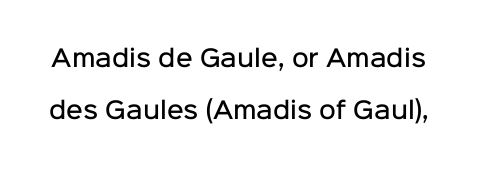
Q: Is the text bold? A: Semi-bold.
Q: Is the text italic (slanted)? A: No, it is upright.
Q: Is the text underlined? A: No.
Q: Is the spacing between letters normal or unusually wide? A: Normal.
Q: Is the spacing between lines tight, normal or loose? A: Loose.
